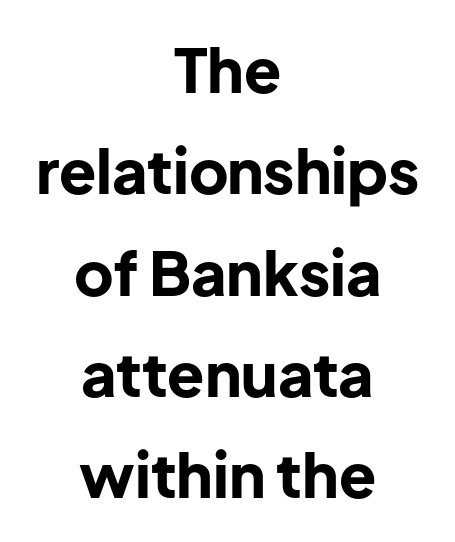
Q: Is the text bold? A: Yes.
Q: Is the text italic (slanted)? A: No, it is upright.
Q: Is the typeface a serif or a sans-serif typeface? A: Sans-serif.
Q: Is the text underlined? A: No.
Q: How is the paragraph aligned? A: Centered.
Q: Is the spacing between letters normal or unusually wide? A: Normal.
Q: Is the spacing between lines tight, normal or loose? A: Normal.
Q: Width (condensed, normal, or wide)? A: Normal.
Q: Stroke contrast? A: Low.
Q: x-height? A: Medium.
Q: Monospaced? A: No.
